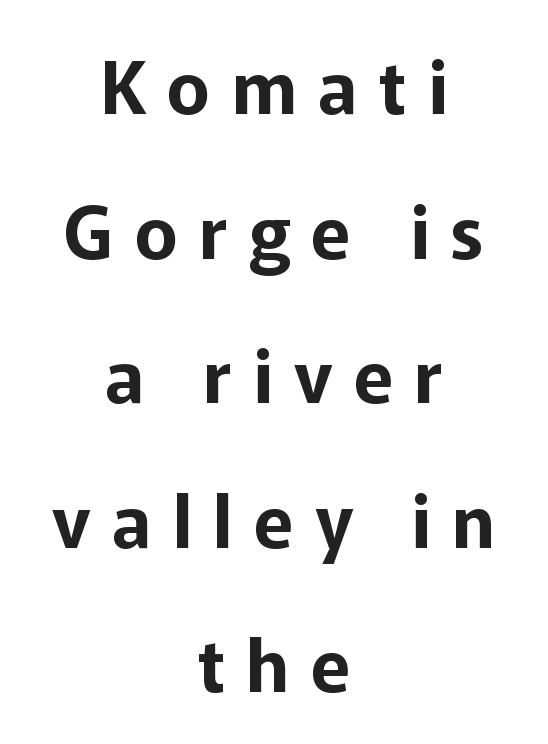
The image shows 73 px sans-serif type, upright; set centered, loose line spacing (1.98x), unusually wide letter spacing (+0.29 em), not underlined; low stroke contrast and a medium x-height.
